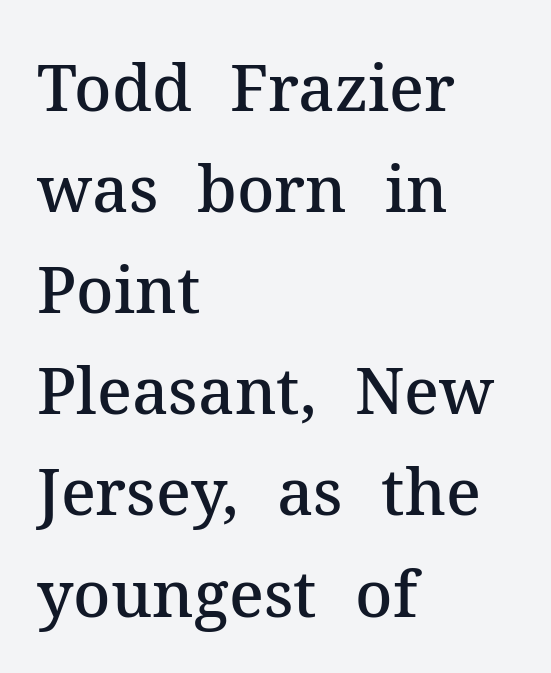
Q: Is the text bold? A: Semi-bold.
Q: Is the text italic (slanted)? A: No, it is upright.
Q: Is the typeface a serif or a sans-serif typeface? A: Serif.
Q: Is the text underlined? A: No.
Q: How is the paragraph aligned? A: Left-aligned.
Q: Is the spacing between letters normal or unusually wide? A: Normal.
Q: Is the spacing between lines tight, normal or loose? A: Normal.
Q: Width (condensed, normal, or wide)? A: Normal.
Q: Stroke contrast? A: Medium.
Q: x-height? A: Medium.
Q: Monospaced? A: No.
